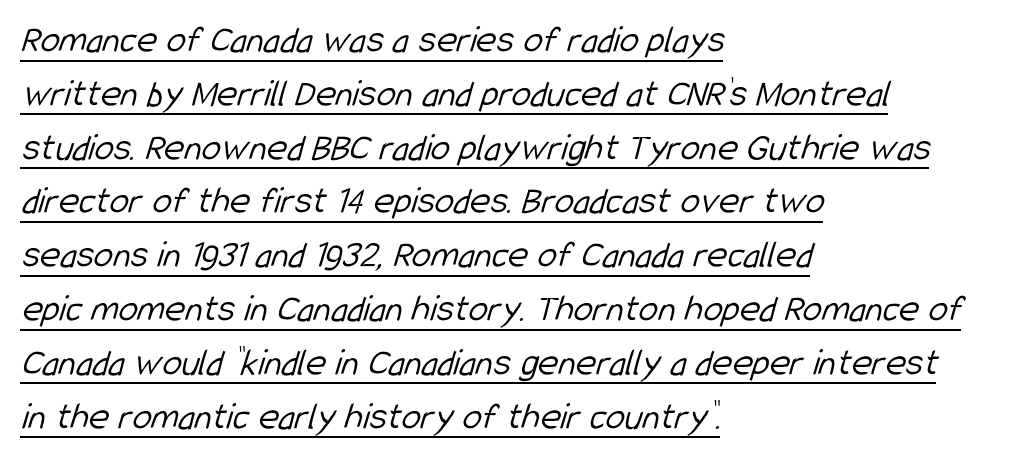
To sum up the face: it is a sans, with no serifs. The letters sit at their default tracking, neither squeezed nor spread. Rows of type keep a routine distance in the vertical direction. The passage is arranged the way most books set body copy — flush left. No heavy texture on the line: the type isn't bold.
